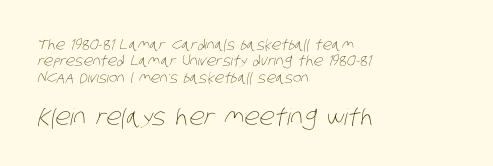
The rag falls on the right side of this text block. Stems here are at most as thick as an everyday book face. Rule under the text: the space is simply empty. The gaps between neighbouring characters are ordinary and unremarkable.
